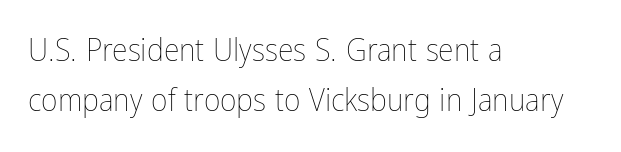
Q: Is the text bold? A: No.
Q: Is the text italic (slanted)? A: No, it is upright.
Q: Is the text underlined? A: No.
Q: How is the paragraph aligned? A: Left-aligned.
Q: Is the spacing between letters normal or unusually wide? A: Normal.
Q: Is the spacing between lines tight, normal or loose? A: Normal.
Q: Width (condensed, normal, or wide)? A: Condensed.
Q: Stroke contrast? A: Low.
Q: x-height? A: Medium.
Q: Monospaced? A: No.
